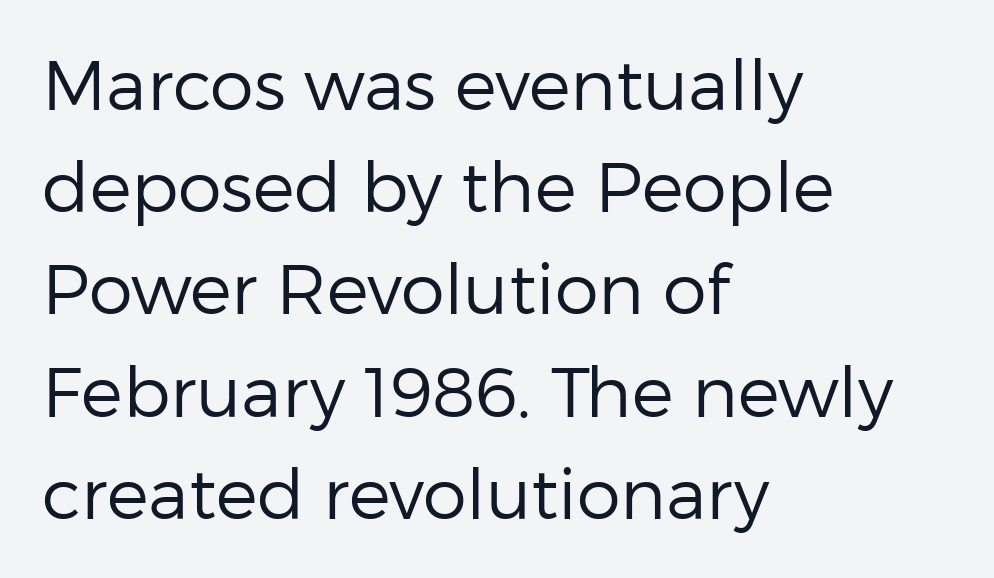
The image shows 70 px regular-weight sans-serif type, upright; set left-aligned, normal line spacing (1.46x), normal letter spacing, not underlined; low stroke contrast and a medium x-height.
